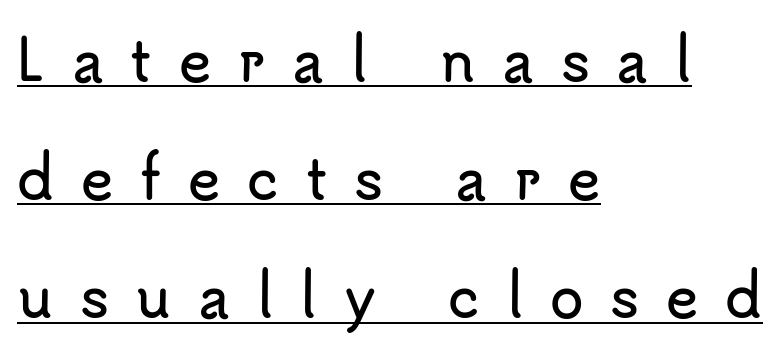
A typographer would call this underscored text. These lines stand farther apart than default settings would place them. The face used here is proportionally spaced, like ordinary book or web type. These lines stack with their left ends in a neat column.
